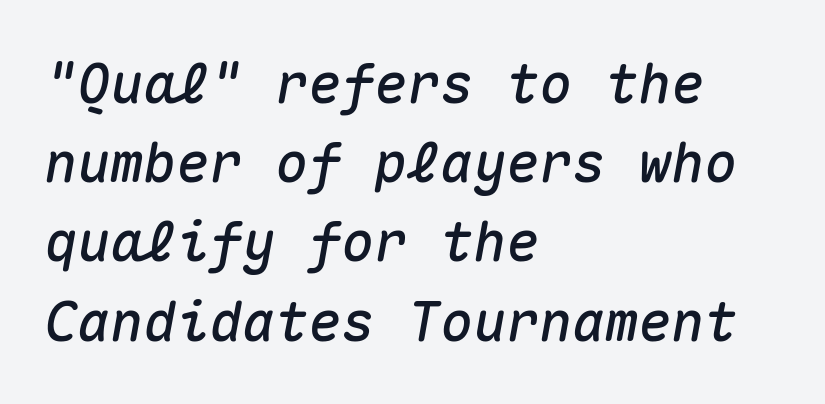
You can tell it's italic because the verticals aren't actually vertical. The horizontal fit of the characters is conventional and even. Rule under the text: the space is simply empty. The rendering anchors every line to the left-hand side. Every character here occupies the same horizontal width, giving the sample a typewriter-like rhythm.
